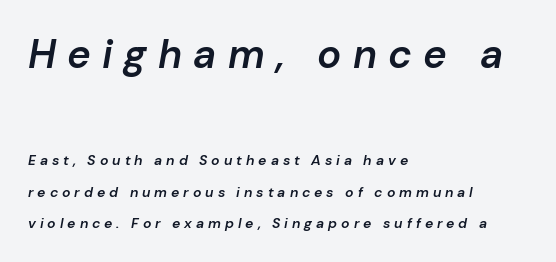
The image shows 40 px semibold type, italic (leaning right); set left-aligned, loose line spacing (2.27x), unusually wide letter spacing (+0.28 em), not underlined; the first (top) block is 2.86x larger; low stroke contrast and a medium x-height.
